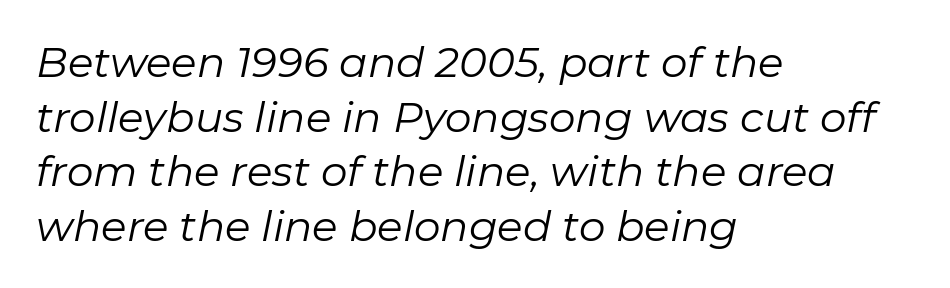
{"italic": "yes", "lean": "right", "slant_degrees": 11, "bold": "no", "weight": "regular", "width": "normal", "stroke_contrast": "low", "x_height": "medium", "monospaced": "no", "underline": "no", "align": "left", "line_spacing": "normal", "line_spacing_ratio": 1.3, "letter_spacing": "normal", "letter_spacing_em": 0.0, "glyph_px": 42}
